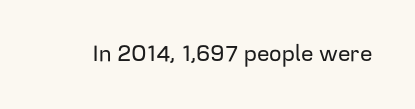
Tall strokes in this sample are plumb rather than angled. Short note: letters normally spaced. Lines of text with bare space underneath.
